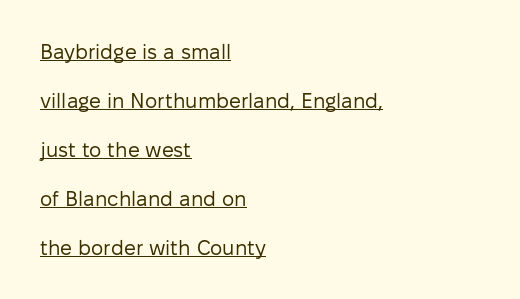
The image shows 21 px text type, upright; set left-aligned, loose line spacing (2.33x), normal letter spacing, underlined.
